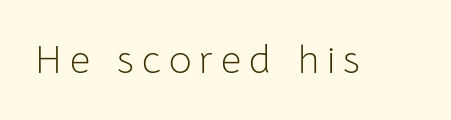
Quick note: underline off. A typesetter would call this proportional, since set widths differ per character. It's the straight-up-and-down kind of type. This sample uses expanded letter spacing, leaving extra air between glyphs. The weight tops out at a normal text grade.
